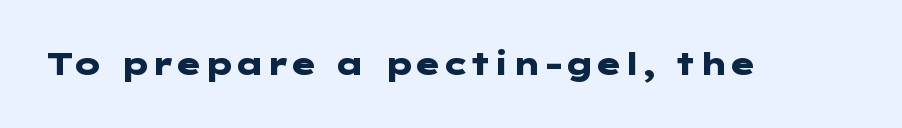
{"serif": "no", "italic": "no", "bold": "yes", "weight": "heavy", "width": "wide", "stroke_contrast": "low", "x_height": "medium", "underline": "no", "letter_spacing": "normal", "letter_spacing_em": 0.0, "glyph_px": 30}
